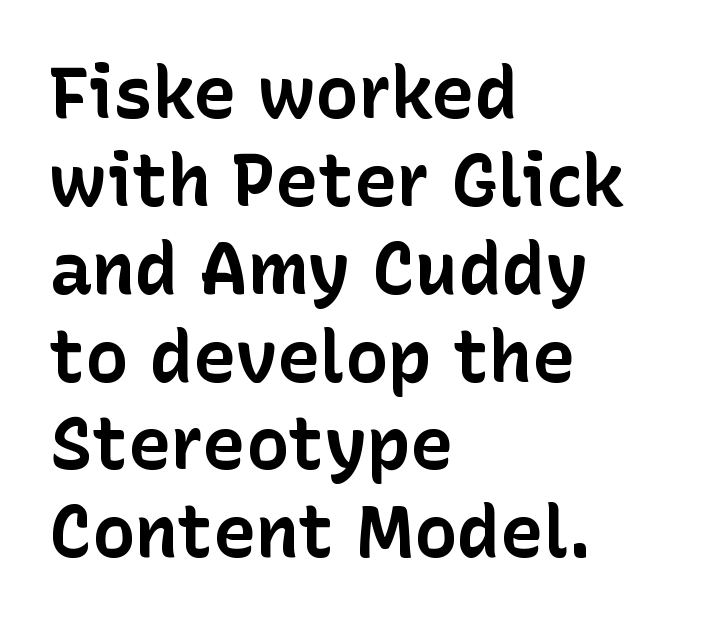
Lines of text with bare space underneath. You can tell from the bare stems that sans-serif type was used. Letter spacing: default. Each letter keeps its own natural width here, so spacing adapts to shape. A student would call this left alignment; a typographer would say flush left, rag right.
